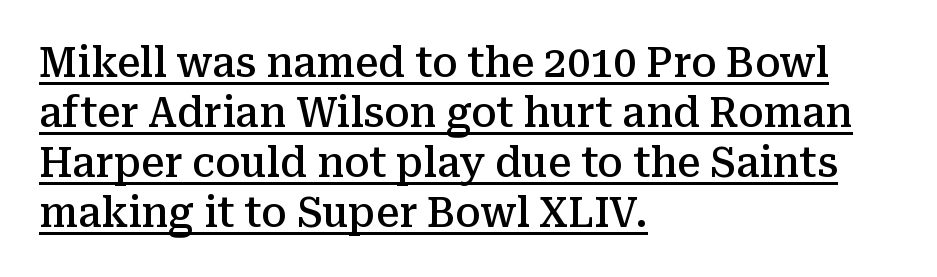
The image shows 41 px semibold serif type, upright; set left-aligned, line spacing 1.22x, normal letter spacing, underlined; medium stroke contrast and a medium x-height.
